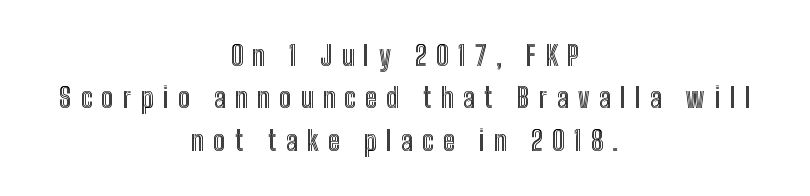
{"italic": "no", "underline": "no", "align": "center", "line_spacing": "normal", "line_spacing_ratio": 1.57, "letter_spacing": "wide", "letter_spacing_em": 0.34, "glyph_px": 27}
